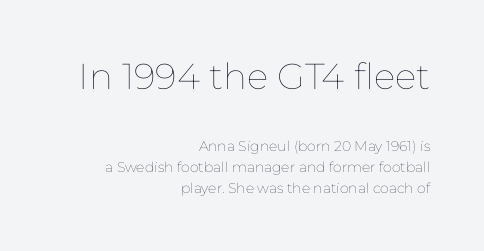
The image shows 36 px thin type, upright; set right-aligned, normal line spacing (1.5x), normal letter spacing, not underlined; the first (top) block is 2.57x larger; low stroke contrast and a medium x-height.
